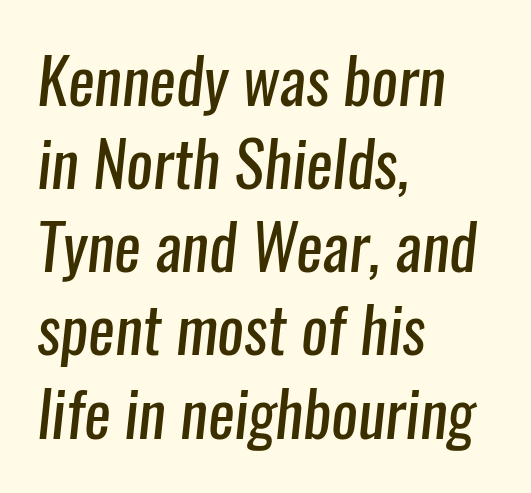
The image shows 63 px regular-weight, condensed sans-serif type; set left-aligned, normal line spacing (1.32x), normal letter spacing, not underlined; low stroke contrast and a medium x-height.
